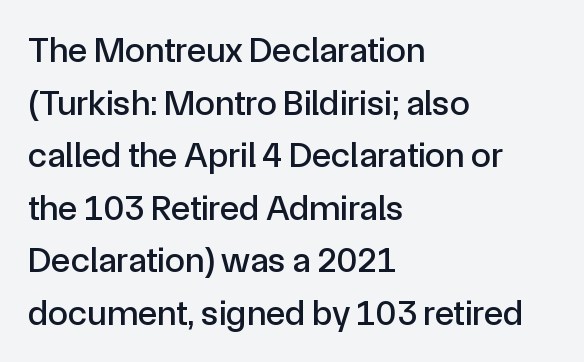
{"serif": "no", "italic": "no", "width": "normal", "x_height": "medium", "monospaced": "no", "underline": "no", "align": "left", "line_spacing": "normal", "line_spacing_ratio": 1.46, "letter_spacing": "normal", "letter_spacing_em": 0.0, "glyph_px": 36}
